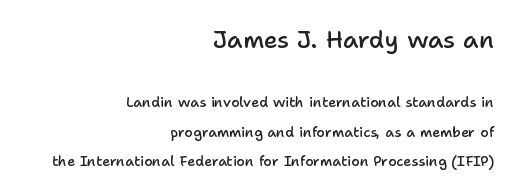
The image shows 24 px text type, upright; set right-aligned, loose line spacing (2.09x), normal letter spacing, not underlined; the first (top) block is 1.71x larger.
